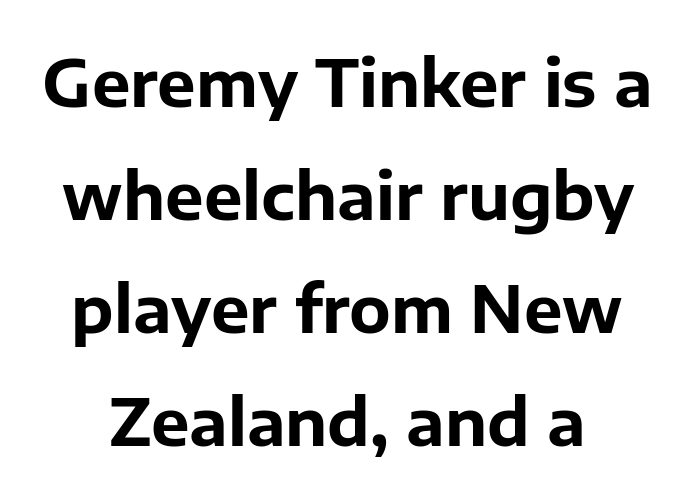
Rendered with straight, roman letterforms. These lines are rendered in a variable-pitch font. Note: no serifs on the glyphs. On the weight axis this lands at bold, roughly 700.
